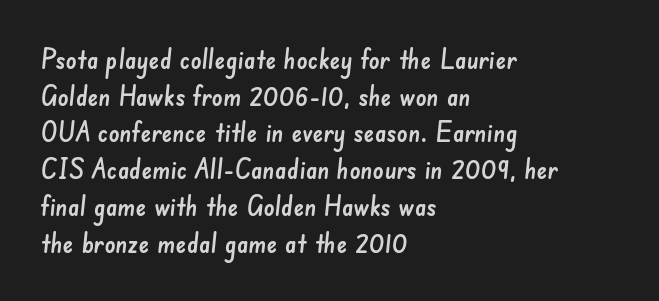
The image shows 27 px text type; set left-aligned, normal line spacing (1.36x), normal letter spacing, not underlined.
